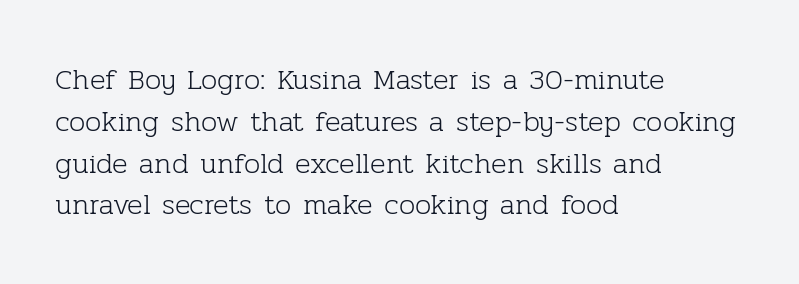
The image shows 29 px light serif type, upright; set left-aligned, normal line spacing (1.44x), normal letter spacing, not underlined; low stroke contrast and a medium x-height.
